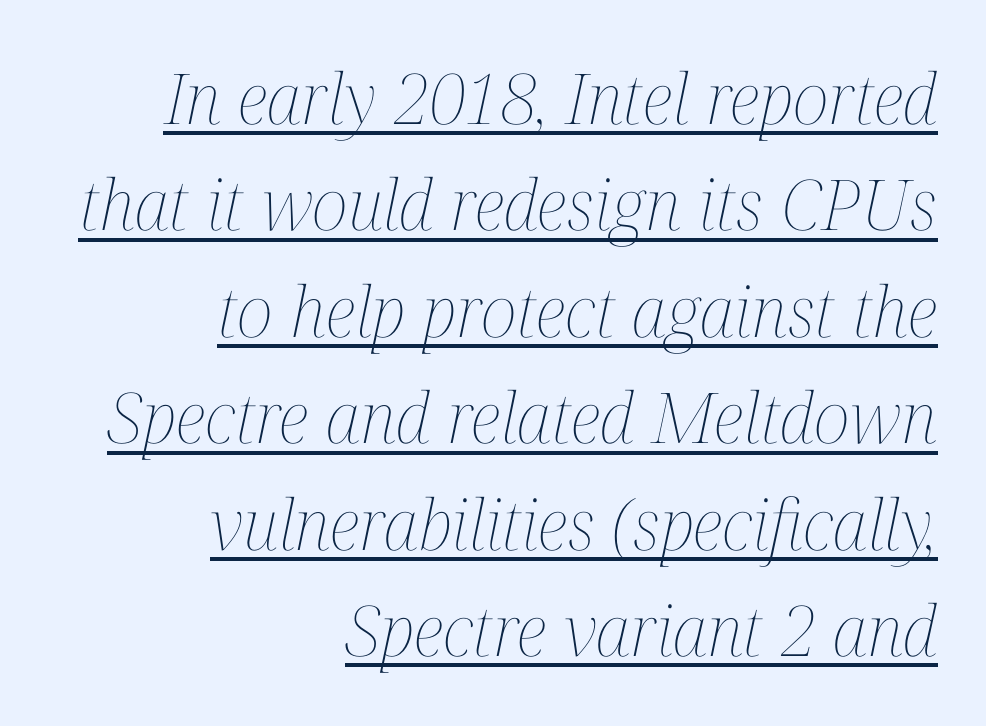
Q: Is the text bold? A: No.
Q: Is the text italic (slanted)? A: Yes, it leans right by about 12 degrees.
Q: Is the text underlined? A: Yes.
Q: How is the paragraph aligned? A: Right-aligned.
Q: Is the spacing between letters normal or unusually wide? A: Normal.
Q: Is the spacing between lines tight, normal or loose? A: Normal.
Q: Width (condensed, normal, or wide)? A: Condensed.
Q: Stroke contrast? A: Medium.
Q: x-height? A: Medium.
Q: Monospaced? A: No.
